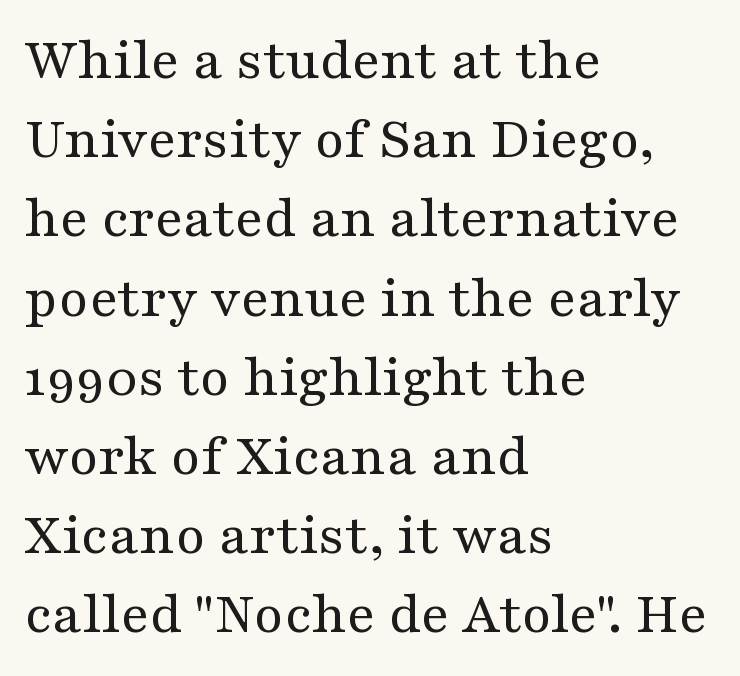
Q: Is the text bold? A: No.
Q: Is the text italic (slanted)? A: No, it is upright.
Q: Is the typeface a serif or a sans-serif typeface? A: Serif.
Q: Is the text underlined? A: No.
Q: How is the paragraph aligned? A: Left-aligned.
Q: Is the spacing between letters normal or unusually wide? A: Normal.
Q: Is the spacing between lines tight, normal or loose? A: Normal.
Q: Width (condensed, normal, or wide)? A: Wide.
Q: Stroke contrast? A: Medium.
Q: x-height? A: Medium.
Q: Monospaced? A: No.
